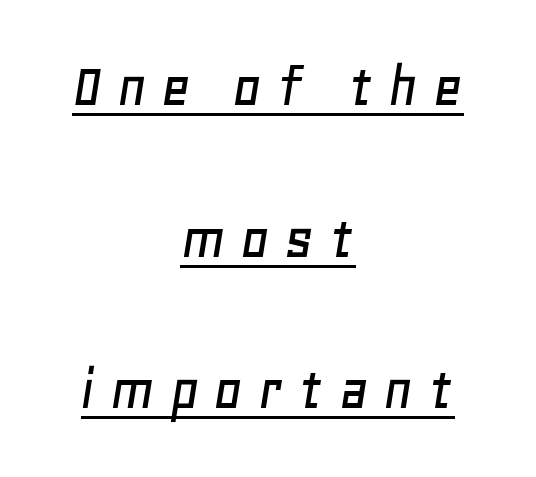
The image shows 64 px text type, italic (leaning right); set centered, loose line spacing (2.37x), unusually wide letter spacing (+0.22 em), underlined; low stroke contrast and a large x-height.
